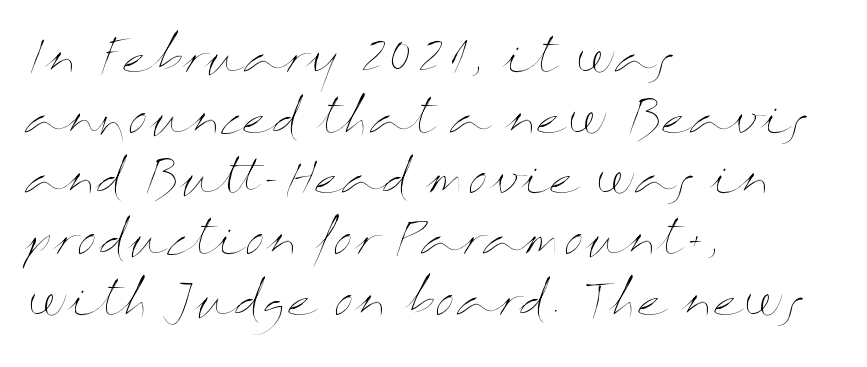
Characters follow at the spacing the type designer built in. Successive baselines arrive at the customary interval. Varying glyph widths throughout — classic text-font behaviour. The weight tops out at a normal text grade.
